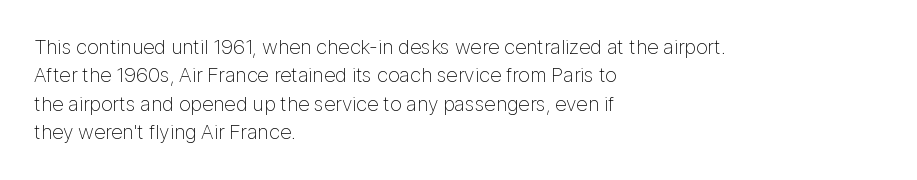
{"italic": "no", "bold": "no", "underline": "no", "align": "left", "line_spacing": "normal", "line_spacing_ratio": 1.35, "letter_spacing": "normal", "letter_spacing_em": 0.0, "glyph_px": 21}
